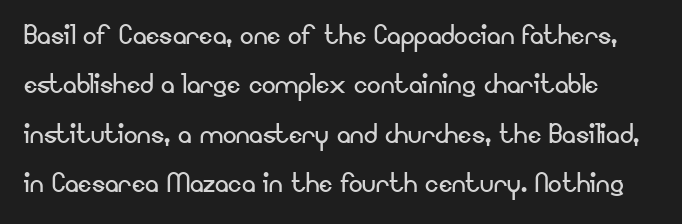
{"serif": "no", "italic": "no", "bold": "no", "weight": "regular", "width": "normal", "stroke_contrast": "low", "x_height": "small", "monospaced": "no", "underline": "no", "line_spacing": "normal", "line_spacing_ratio": 1.45, "letter_spacing": "normal", "letter_spacing_em": 0.0, "glyph_px": 34}
